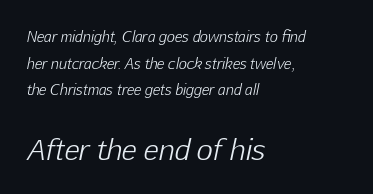
Q: Is the text bold? A: No.
Q: Is the text italic (slanted)? A: Yes, it leans right by about 12 degrees.
Q: Is the text underlined? A: No.
Q: How is the paragraph aligned? A: Left-aligned.
Q: Is the spacing between letters normal or unusually wide? A: Normal.
Q: Is the spacing between lines tight, normal or loose? A: Loose.
Q: Which block of text is set in a larger size, the first (top) or the second (bottom)? A: The second (bottom) one.
Q: Width (condensed, normal, or wide)? A: Normal.
Q: Stroke contrast? A: Low.
Q: x-height? A: Medium.
Q: Monospaced? A: No.
